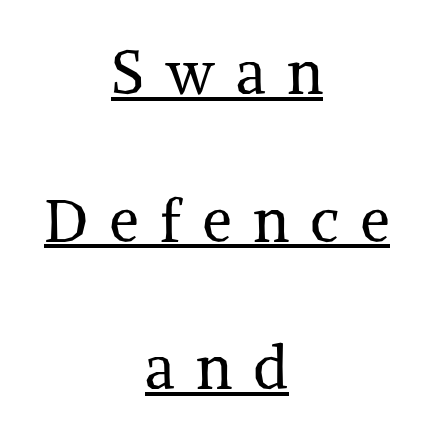
Q: Is the text bold? A: No.
Q: Is the text italic (slanted)? A: No, it is upright.
Q: Is the typeface a serif or a sans-serif typeface? A: Serif.
Q: Is the text underlined? A: Yes.
Q: How is the paragraph aligned? A: Centered.
Q: Is the spacing between letters normal or unusually wide? A: Unusually wide.
Q: Is the spacing between lines tight, normal or loose? A: Loose.
Q: Width (condensed, normal, or wide)? A: Normal.
Q: Stroke contrast? A: Medium.
Q: x-height? A: Medium.
Q: Monospaced? A: No.
